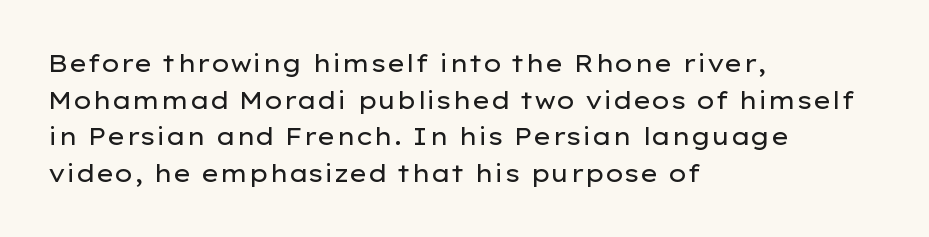
The image shows 24 px text type, upright; set left-aligned, normal line spacing (1.53x), normal letter spacing, not underlined.
